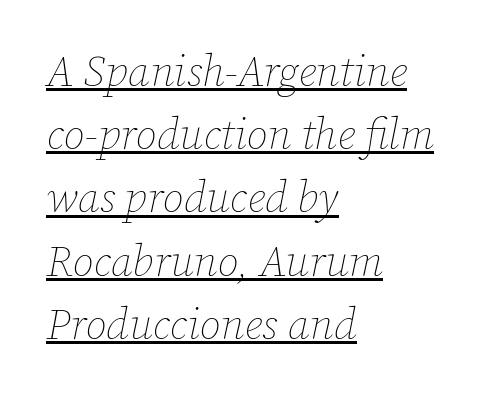
Q: Is the text bold? A: No.
Q: Is the text italic (slanted)? A: Yes, it leans right by about 12 degrees.
Q: Is the text underlined? A: Yes.
Q: How is the paragraph aligned? A: Left-aligned.
Q: Is the spacing between letters normal or unusually wide? A: Normal.
Q: Is the spacing between lines tight, normal or loose? A: Normal.
Q: Width (condensed, normal, or wide)? A: Normal.
Q: Stroke contrast? A: Low.
Q: x-height? A: Medium.
Q: Monospaced? A: No.
